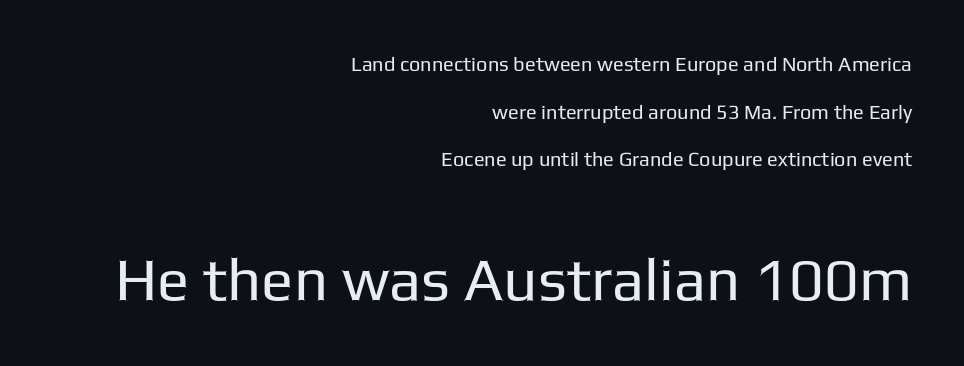
{"serif": "no", "italic": "no", "bold": "no", "weight": "regular", "width": "normal", "stroke_contrast": "low", "x_height": "medium", "monospaced": "no", "underline": "no", "align": "right", "line_spacing": "loose", "line_spacing_ratio": 2.38, "letter_spacing": "normal", "letter_spacing_em": 0.0, "larger_block": "second", "size_ratio": 3.0, "glyph_px": 60}
